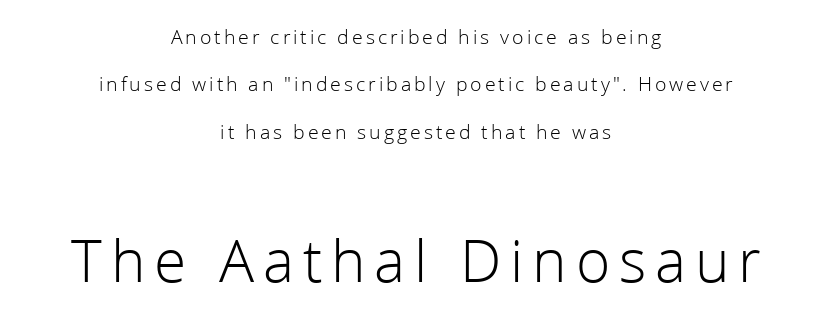
The weight tops out at a normal text grade. Varying glyph widths throughout — classic text-font behaviour. This block would shrink considerably if given ordinary leading; it's expanded now. A student would notice the bottom passage is typeset larger than what precedes it. The typesetter chose a symmetrical, centered arrangement here. Type without underlining.
